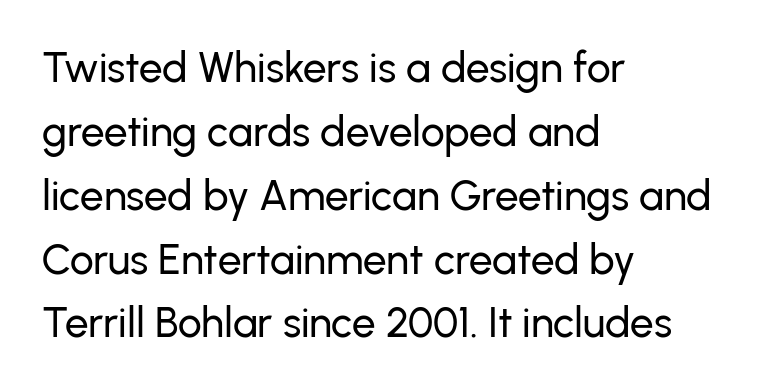
In terms of letterform style, serifs are entirely absent. Compared with a centered layout, this one pins lines to the left instead. What's the leading like? Ordinary, nothing unusual. No extra tracking has been applied to these lines.
